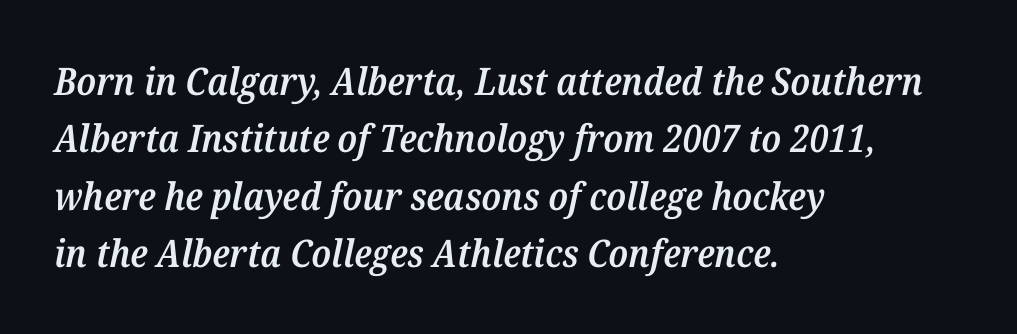
{"serif": "yes", "italic": "yes", "lean": "right", "slant_degrees": 12, "bold": "semi", "weight": "semibold", "width": "normal", "stroke_contrast": "medium", "x_height": "medium", "monospaced": "no", "underline": "no", "align": "left", "line_spacing": "normal", "line_spacing_ratio": 1.51, "letter_spacing": "normal", "letter_spacing_em": 0.0, "glyph_px": 38}
